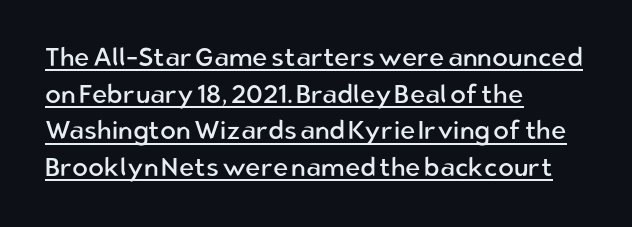
{"italic": "no", "bold": "no", "underline": "yes", "align": "left", "line_spacing": "normal", "line_spacing_ratio": 1.41, "letter_spacing": "normal", "letter_spacing_em": 0.0, "glyph_px": 26}
